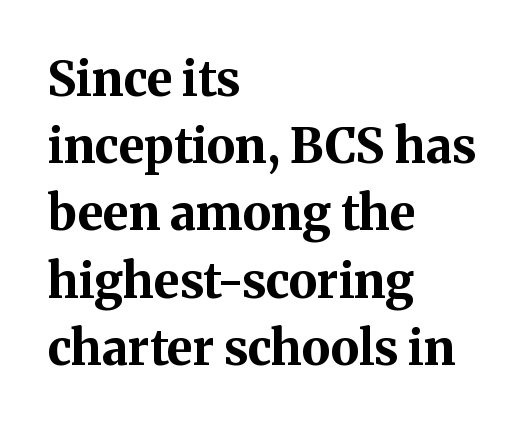
Each word holds together tightly as a unit, with standard inter-letter gaps. Think of a printed novel: that variable character pitch is what you see here. A serif font was chosen for this passage. The specimen omits any rule beneath the text block's lines. Notice how the stems are strictly vertical — no italics here.
